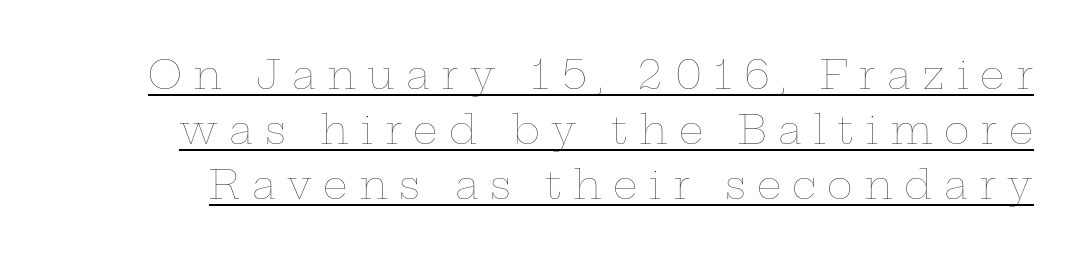
{"italic": "no", "bold": "no", "weight": "thin", "width": "wide", "stroke_contrast": "low", "x_height": "medium", "monospaced": "no", "underline": "yes", "line_spacing": "normal", "line_spacing_ratio": 1.41, "letter_spacing": "wide", "letter_spacing_em": 0.29, "glyph_px": 39}
